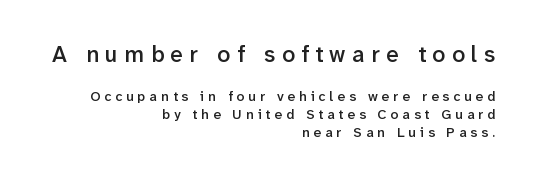
Inter-character spacing is expanded well beyond the font's built-in metrics. These words are printed semibold, heavier than regular yet not bold. These two chunks differ in scale, with the top chunk taking the larger measure. Vertical spacing — default.
